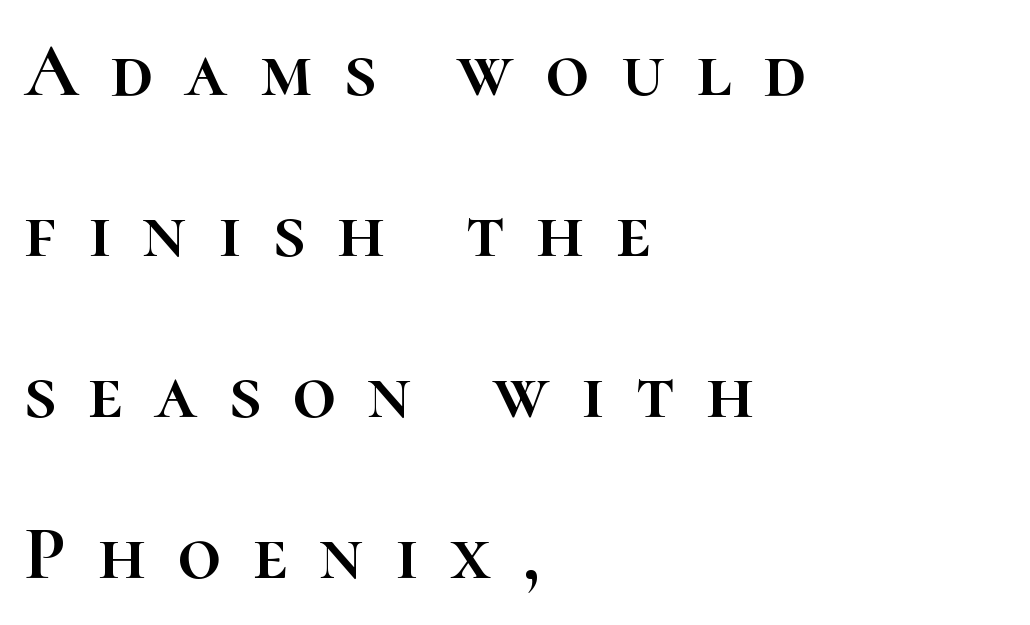
Q: Is the text italic (slanted)? A: No, it is upright.
Q: Is the text underlined? A: No.
Q: How is the paragraph aligned? A: Left-aligned.
Q: Is the spacing between letters normal or unusually wide? A: Unusually wide.
Q: Is the spacing between lines tight, normal or loose? A: Loose.
Q: Width (condensed, normal, or wide)? A: Normal.
Q: Stroke contrast? A: High.
Q: x-height? A: Medium.
Q: Monospaced? A: No.
